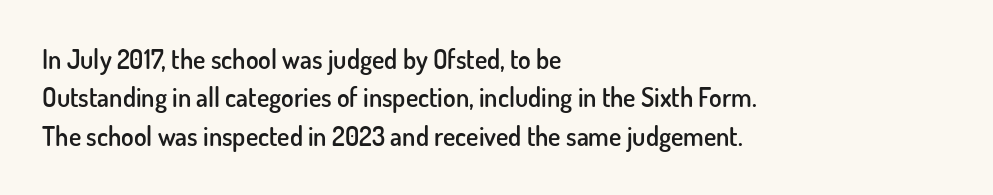
{"italic": "no", "bold": "semi", "underline": "no", "align": "left", "line_spacing": "normal", "line_spacing_ratio": 1.48, "letter_spacing": "normal", "letter_spacing_em": 0.0, "glyph_px": 26}
